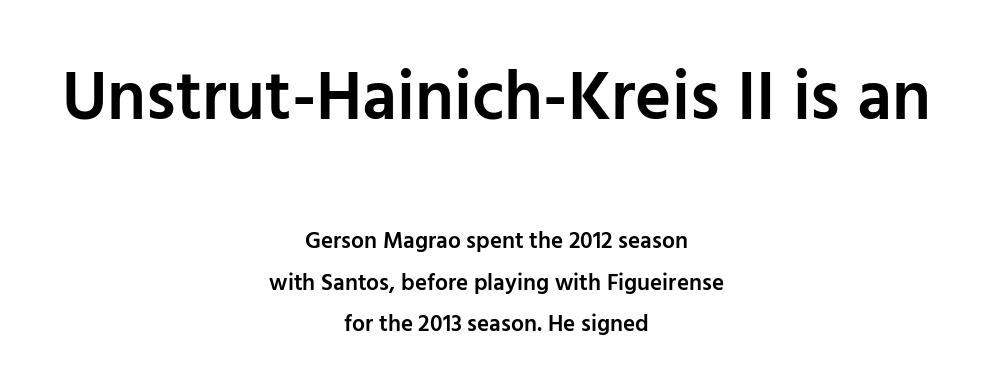
Q: Is the text bold? A: Semi-bold.
Q: Is the text italic (slanted)? A: No, it is upright.
Q: Is the typeface a serif or a sans-serif typeface? A: Sans-serif.
Q: Is the text underlined? A: No.
Q: How is the paragraph aligned? A: Centered.
Q: Is the spacing between letters normal or unusually wide? A: Normal.
Q: Which block of text is set in a larger size, the first (top) or the second (bottom)? A: The first (top) one.
Q: Width (condensed, normal, or wide)? A: Normal.
Q: Stroke contrast? A: Low.
Q: x-height? A: Medium.
Q: Monospaced? A: No.
